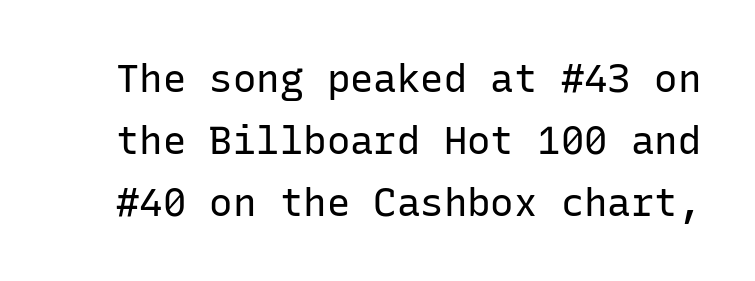
The image shows 39 px regular-weight sans-serif type, upright, monospaced; set normal line spacing (1.59x), normal letter spacing, not underlined; low stroke contrast and a medium x-height.
